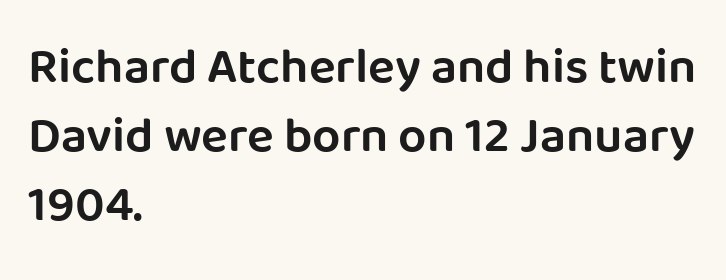
The image shows 50 px semibold sans-serif type, upright; set left-aligned, normal line spacing (1.38x), normal letter spacing, not underlined; low stroke contrast and a large x-height.
